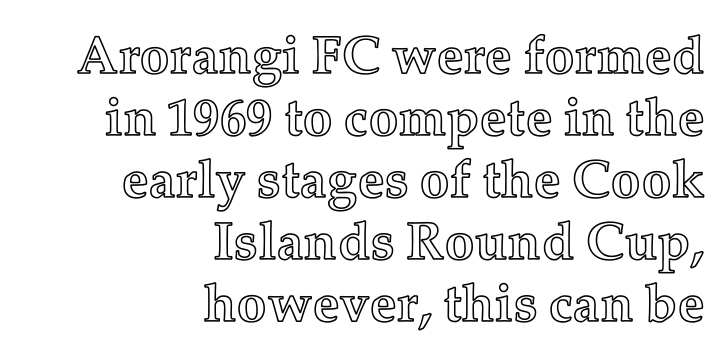
Visually the block forms a straight wall on the right and a jagged coastline on the left. Looks like regular typesetting: each glyph gets only the width it needs. Observe the ordinary spacing: letters are neighbours, not strangers. The zone under the glyphs is completely vacant. Style check: upright.
